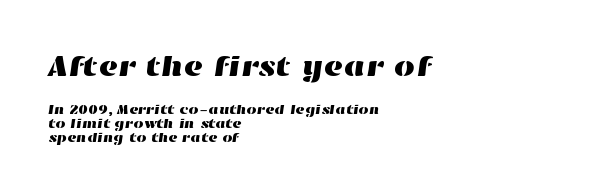
Default kerning and tracking; the words read as compact shapes. Caption: multi-line text, flush left, ragged right. Lines of text with bare space underneath. Visually, the top section dominates because its glyphs are scaled up. If you measured baseline to baseline, you'd find a short distance.
